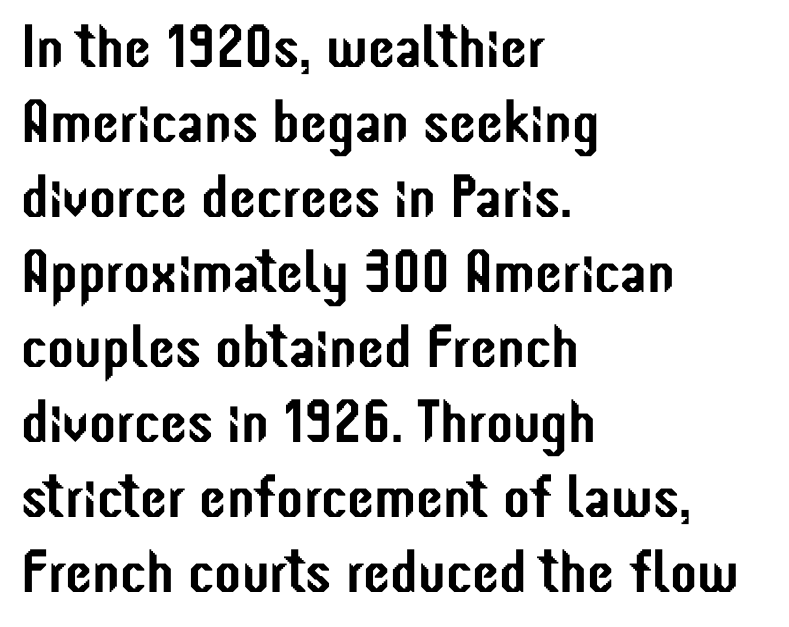
{"serif": "no", "italic": "no", "width": "condensed", "stroke_contrast": "low", "x_height": "medium", "monospaced": "no", "underline": "no", "align": "left", "line_spacing_ratio": 1.23, "letter_spacing": "normal", "letter_spacing_em": 0.0, "glyph_px": 61}
